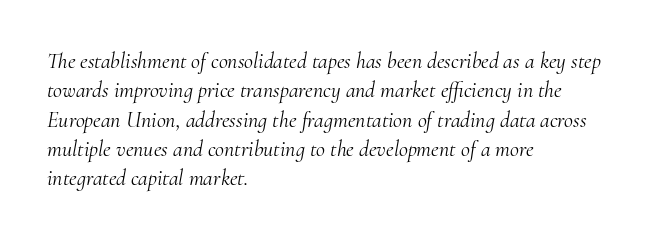
{"italic": "yes", "lean": "right", "slant_degrees": 10, "bold": "no", "underline": "no", "align": "left", "line_spacing": "normal", "line_spacing_ratio": 1.33, "letter_spacing": "normal", "letter_spacing_em": 0.0, "glyph_px": 22}
